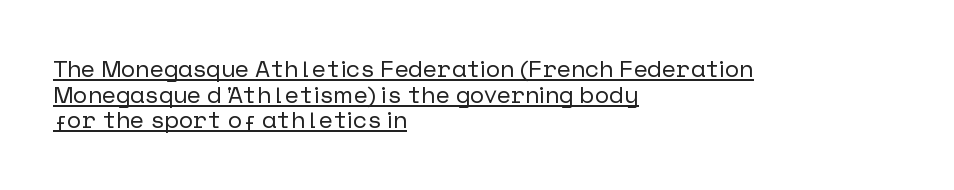
{"italic": "no", "underline": "yes", "align": "left", "line_spacing": "tight", "line_spacing_ratio": 1.07, "letter_spacing": "normal", "letter_spacing_em": 0.0, "glyph_px": 24}
